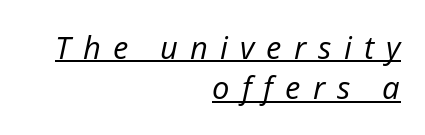
The specimen reads as italic at a glance. Does the leading feel generous? No, just average. Here the designer chose a conventional face with non-uniform glyph widths. The typesetter has applied underlining to the passage shown.
